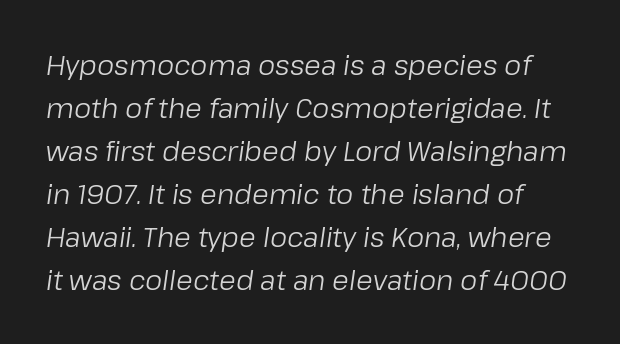
The image shows 27 px text type, italic (leaning right); set normal line spacing (1.59x), normal letter spacing, not underlined.
